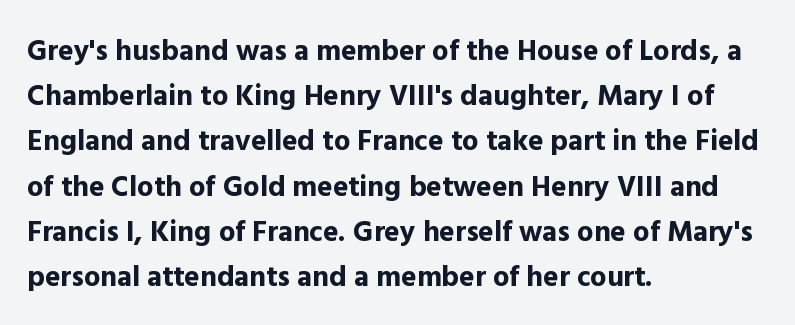
{"serif": "no", "italic": "no", "bold": "yes", "weight": "bold", "width": "normal", "x_height": "medium", "monospaced": "no", "underline": "no", "align": "left", "line_spacing": "normal", "line_spacing_ratio": 1.56, "letter_spacing": "normal", "letter_spacing_em": 0.0, "glyph_px": 29}
